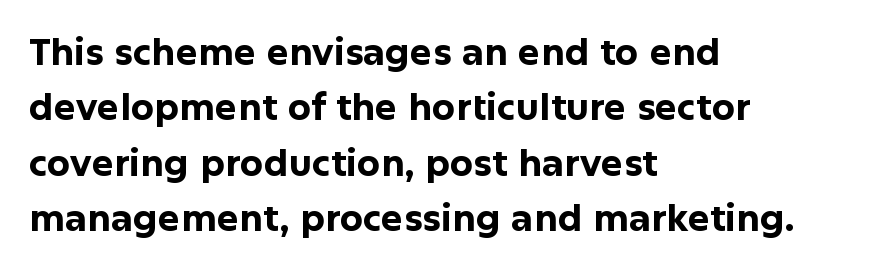
Q: Is the text bold? A: Yes.
Q: Is the text italic (slanted)? A: No, it is upright.
Q: Is the typeface a serif or a sans-serif typeface? A: Sans-serif.
Q: Is the text underlined? A: No.
Q: How is the paragraph aligned? A: Left-aligned.
Q: Is the spacing between letters normal or unusually wide? A: Normal.
Q: Is the spacing between lines tight, normal or loose? A: Normal.
Q: Width (condensed, normal, or wide)? A: Normal.
Q: Stroke contrast? A: Low.
Q: x-height? A: Medium.
Q: Monospaced? A: No.
